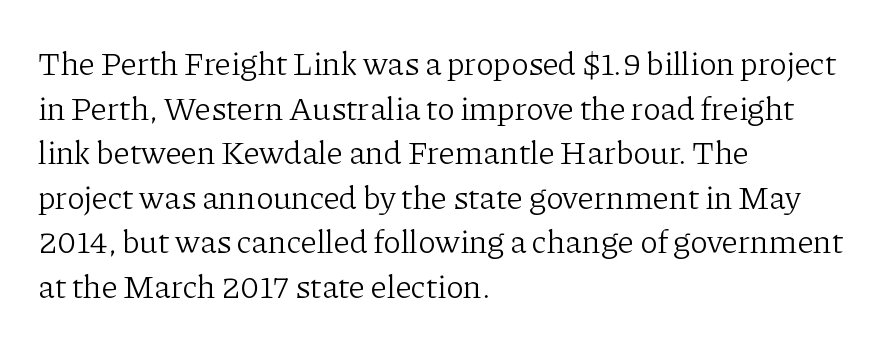
Q: Is the text bold? A: No.
Q: Is the text italic (slanted)? A: No, it is upright.
Q: Is the typeface a serif or a sans-serif typeface? A: Serif.
Q: Is the text underlined? A: No.
Q: How is the paragraph aligned? A: Left-aligned.
Q: Is the spacing between letters normal or unusually wide? A: Normal.
Q: Is the spacing between lines tight, normal or loose? A: Normal.
Q: Width (condensed, normal, or wide)? A: Normal.
Q: Stroke contrast? A: Low.
Q: x-height? A: Medium.
Q: Monospaced? A: No.
